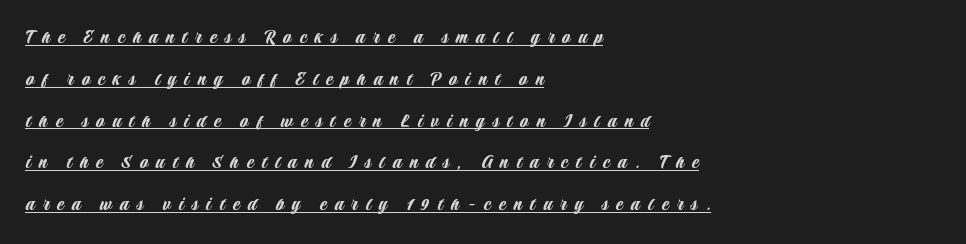
The image shows 21 px text type; set left-aligned, loose line spacing (1.99x), unusually wide letter spacing (+0.38 em), underlined.
